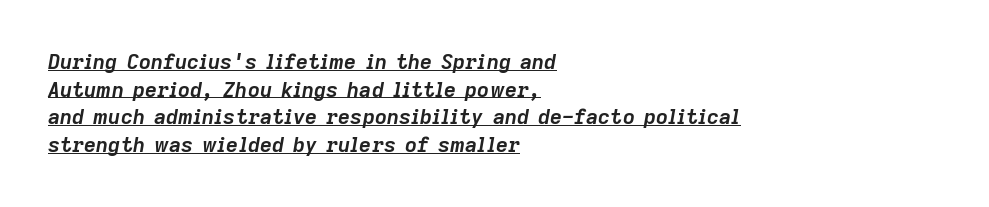
Q: Is the text bold? A: Yes.
Q: Is the text italic (slanted)? A: Yes, it leans right by about 9 degrees.
Q: Is the text underlined? A: Yes.
Q: How is the paragraph aligned? A: Left-aligned.
Q: Is the spacing between letters normal or unusually wide? A: Normal.
Q: Is the spacing between lines tight, normal or loose? A: Normal.
